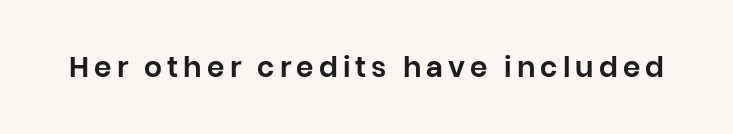
The image shows 28 px sans-serif type, upright; set not underlined; low stroke contrast and a large x-height.
